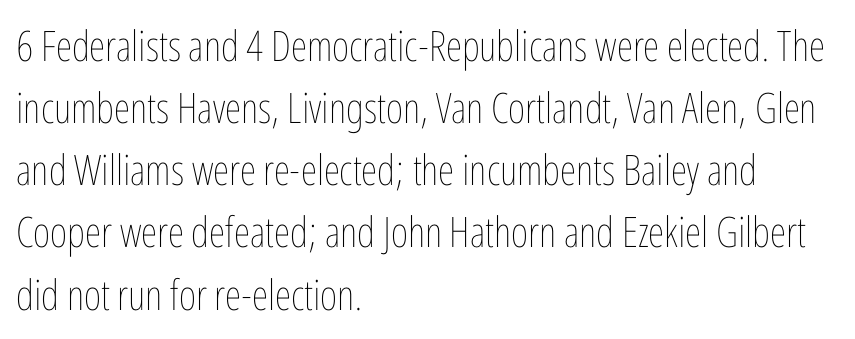
Q: Is the text bold? A: No.
Q: Is the text italic (slanted)? A: No, it is upright.
Q: Is the text underlined? A: No.
Q: How is the paragraph aligned? A: Left-aligned.
Q: Is the spacing between letters normal or unusually wide? A: Normal.
Q: Is the spacing between lines tight, normal or loose? A: Normal.
Q: Width (condensed, normal, or wide)? A: Condensed.
Q: Stroke contrast? A: Low.
Q: x-height? A: Medium.
Q: Monospaced? A: No.
